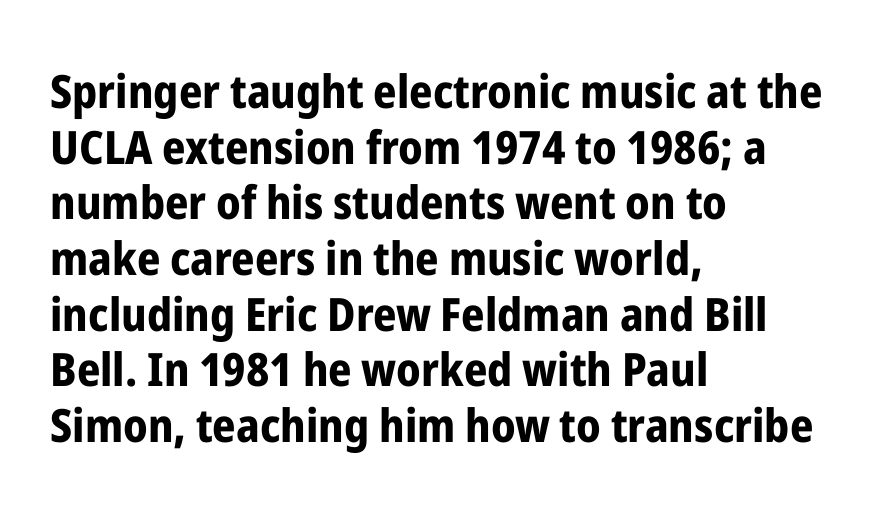
Q: Is the text bold? A: Yes.
Q: Is the text italic (slanted)? A: No, it is upright.
Q: Is the typeface a serif or a sans-serif typeface? A: Sans-serif.
Q: Is the text underlined? A: No.
Q: How is the paragraph aligned? A: Left-aligned.
Q: Is the spacing between letters normal or unusually wide? A: Normal.
Q: Width (condensed, normal, or wide)? A: Condensed.
Q: Stroke contrast? A: Low.
Q: x-height? A: Medium.
Q: Monospaced? A: No.
